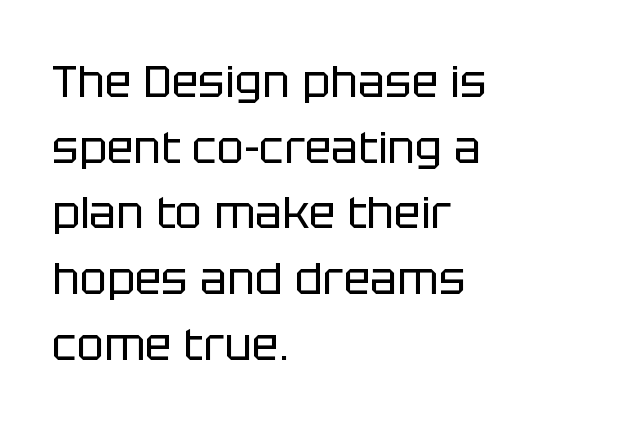
{"serif": "no", "italic": "no", "bold": "no", "weight": "regular", "width": "normal", "stroke_contrast": "low", "x_height": "large", "monospaced": "no", "underline": "no", "align": "left", "line_spacing": "normal", "line_spacing_ratio": 1.46, "letter_spacing": "normal", "letter_spacing_em": 0.0, "glyph_px": 45}
